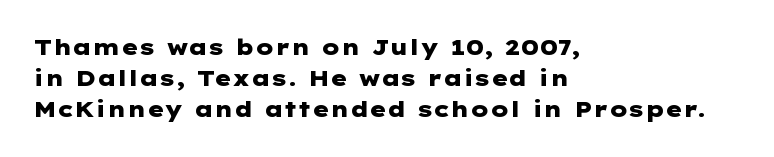
In CSS terms this would be text-align: left. Baseline-to-baseline distance is the conventional proportion of letter height. Notice how the stems are strictly vertical — no italics here. The space beneath each line is pristine and unruled. Spacing between characters is what you'd get straight out of the box. The passage shown is emphatically bold.
